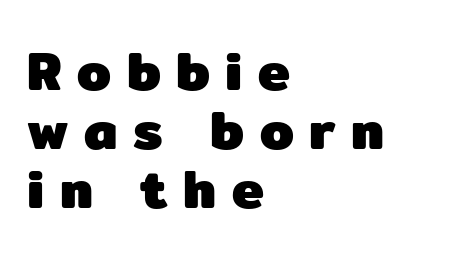
The image shows 54 px heavy sans-serif type, upright; set left-aligned, tight line spacing (1.09x), unusually wide letter spacing (+0.29 em), not underlined; low stroke contrast and a medium x-height.
